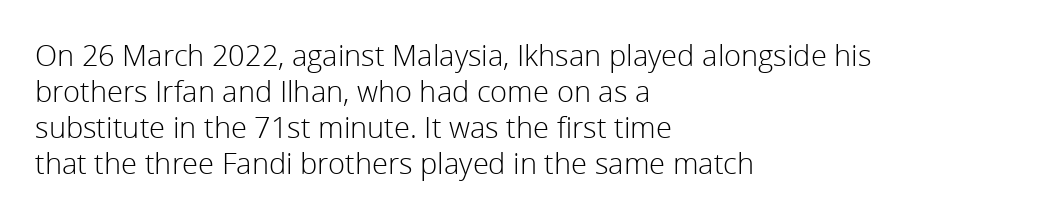
Q: Is the text bold? A: No.
Q: Is the text italic (slanted)? A: No, it is upright.
Q: Is the typeface a serif or a sans-serif typeface? A: Sans-serif.
Q: Is the text underlined? A: No.
Q: How is the paragraph aligned? A: Left-aligned.
Q: Is the spacing between letters normal or unusually wide? A: Normal.
Q: Width (condensed, normal, or wide)? A: Normal.
Q: x-height? A: Medium.
Q: Monospaced? A: No.
